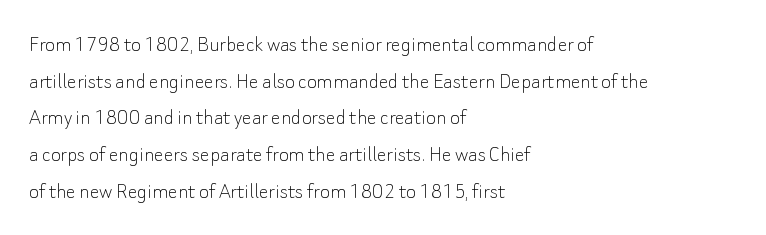
The image shows 24 px text type, upright; set left-aligned, normal line spacing (1.53x), normal letter spacing, not underlined.
